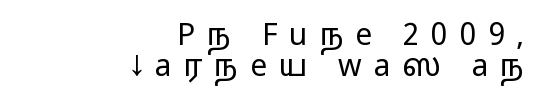
The image shows 30 px regular-weight, wide sans-serif type, upright; set right-aligned, tight line spacing (1.02x), unusually wide letter spacing (+0.39 em), not underlined; low stroke contrast and a medium x-height.
